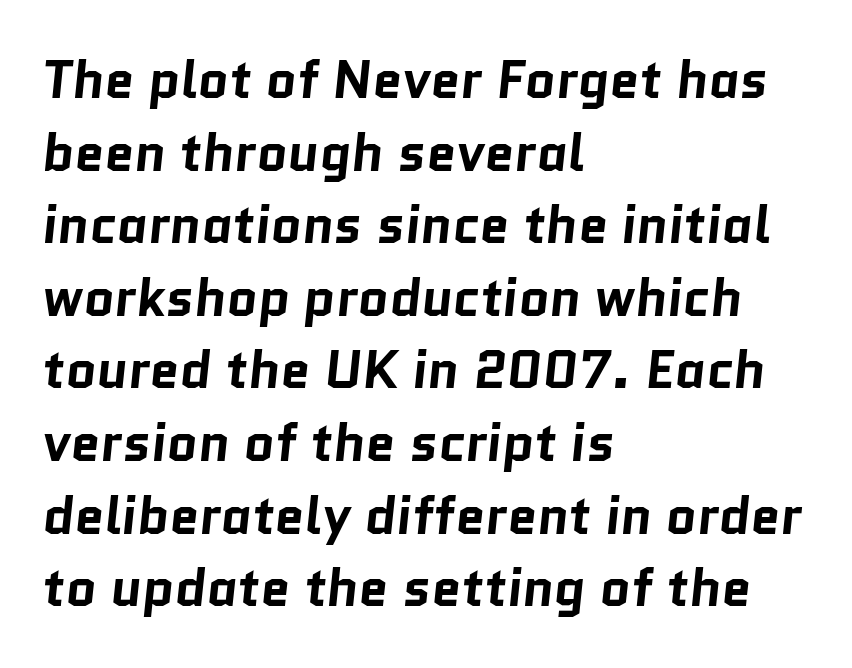
These lines are set flush left with a ragged right edge. Character widths vary here, with narrow letters taking less room than wide ones. Look at the bottom of the vertical strokes: they stop flat, with no serifs. Regular leading.
